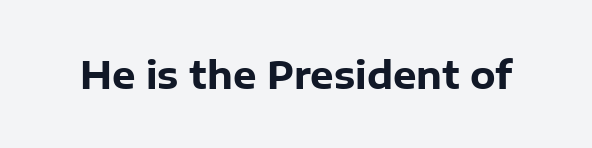
Character widths vary here, with narrow letters taking less room than wide ones. To sum up the face: it is a sans, with no serifs. A clean baseline with only descenders dipping below it. Its strokes are broad and dark, the hallmark of bold type. Caption: standard tracking, unaltered.
